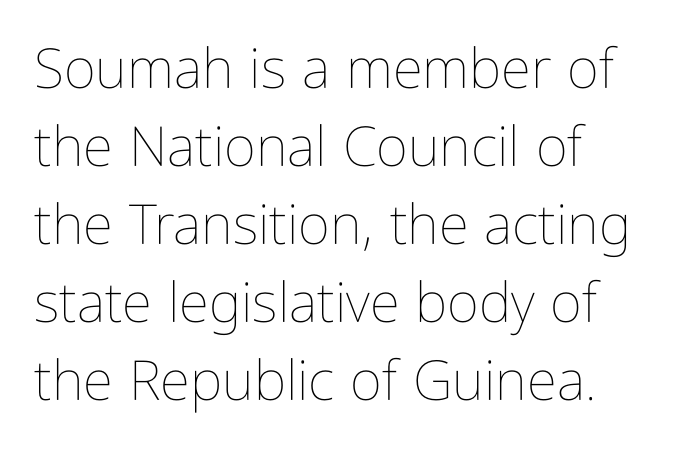
The setting favours the left margin, as ordinary paragraphs usually do. Think of a printed novel: that variable character pitch is what you see here. The specimen omits any rule beneath the text block's lines. These lines keep a tight, regular rhythm from letter to letter. A light-to-regular cut is what we see here. Posture: upright roman.
